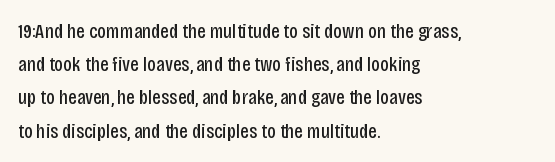
{"italic": "no", "bold": "no", "underline": "no", "align": "left", "line_spacing": "normal", "line_spacing_ratio": 1.58, "letter_spacing": "normal", "letter_spacing_em": 0.0, "glyph_px": 21}
